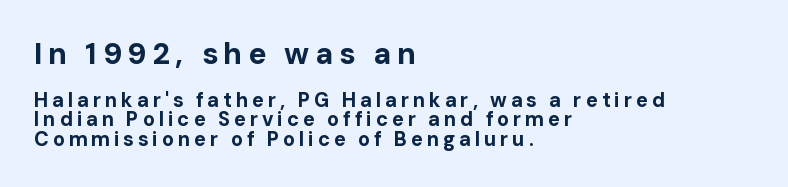
Think of a printed novel: that variable character pitch is what you see here. Glance below the letters and you will spot only blank space. Does the weight exceed regular? Yes, all the way to bold. The font's upright variant was chosen for this text. If you squint, the top block still reads clearly — it's the larger of the two. Typeset ragged right — the left edge is the straight one.
